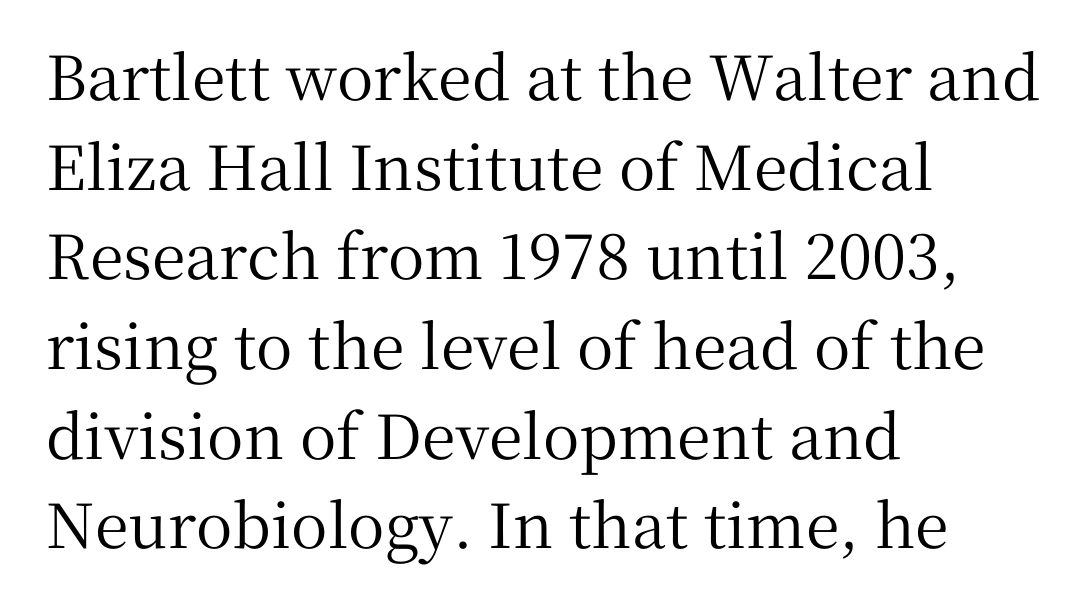
The image shows 61 px serif type, upright; set left-aligned, normal line spacing (1.47x), normal letter spacing, not underlined; medium stroke contrast and a medium x-height.
